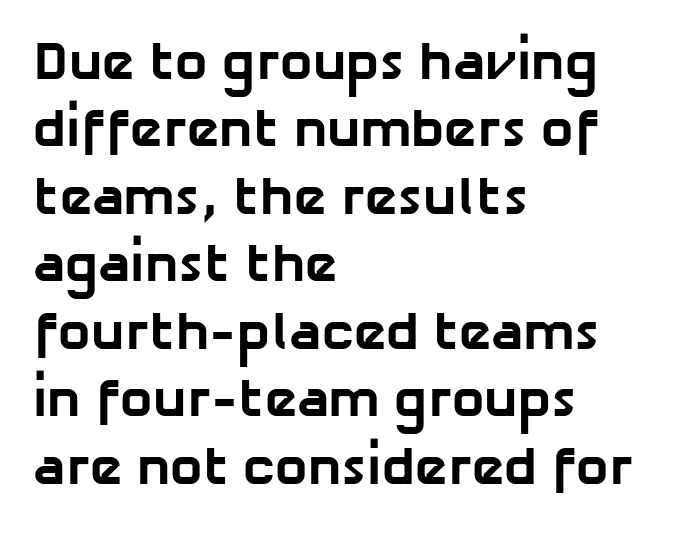
The image shows 54 px bold sans-serif type; set left-aligned, normal line spacing (1.25x), normal letter spacing, not underlined; low stroke contrast and a medium x-height.
